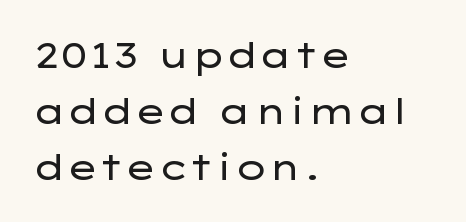
Q: Is the text bold? A: No.
Q: Is the text italic (slanted)? A: No, it is upright.
Q: Is the typeface a serif or a sans-serif typeface? A: Sans-serif.
Q: Is the text underlined? A: No.
Q: How is the paragraph aligned? A: Left-aligned.
Q: Is the spacing between letters normal or unusually wide? A: Normal.
Q: Is the spacing between lines tight, normal or loose? A: Normal.
Q: Width (condensed, normal, or wide)? A: Wide.
Q: Stroke contrast? A: Low.
Q: x-height? A: Medium.
Q: Monospaced? A: No.
